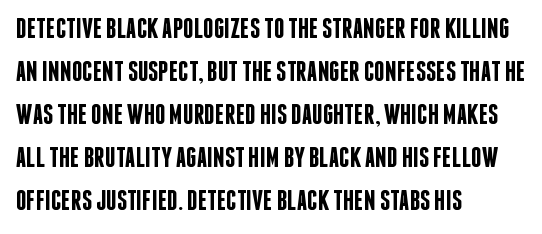
The image shows 29 px semibold, condensed sans-serif type, upright; set left-aligned, normal line spacing (1.48x), normal letter spacing, not underlined; low stroke contrast and a large x-height.
